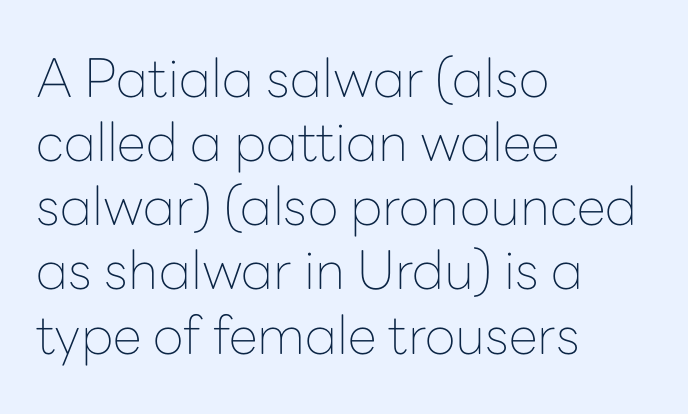
{"serif": "no", "italic": "no", "bold": "no", "weight": "thin", "width": "normal", "stroke_contrast": "low", "x_height": "medium", "monospaced": "no", "underline": "no", "align": "left", "line_spacing_ratio": 1.21, "letter_spacing": "normal", "letter_spacing_em": 0.0, "glyph_px": 53}
